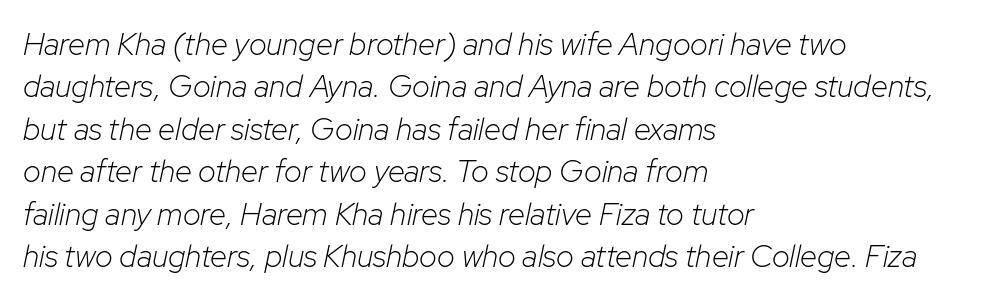
{"italic": "yes", "lean": "right", "slant_degrees": 12, "bold": "no", "weight": "light", "width": "normal", "stroke_contrast": "low", "x_height": "medium", "monospaced": "no", "underline": "no", "align": "left", "line_spacing": "normal", "line_spacing_ratio": 1.37, "letter_spacing": "normal", "letter_spacing_em": 0.0, "glyph_px": 31}
